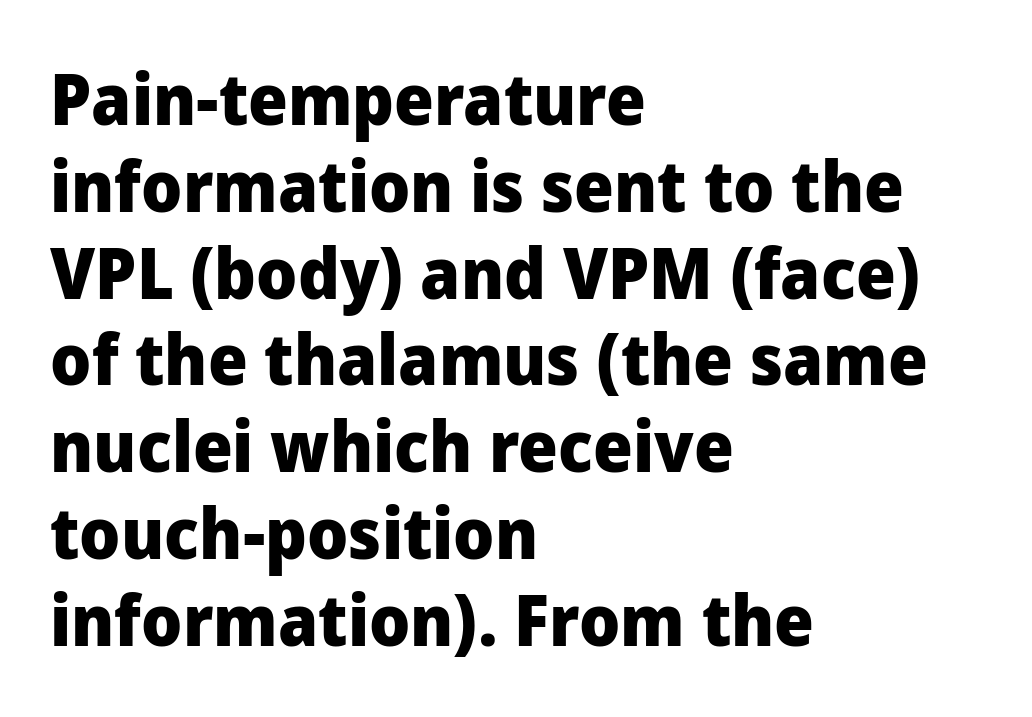
You could not count columns in this text — the font is proportionally spaced. The passage shown is emphatically bold. Descender tails drop into unmarked territory. Observe the absence of serifs on each vertical stroke in this sample. The lettering holds an erect, upright posture throughout. Observe the ordinary spacing: letters are neighbours, not strangers.
